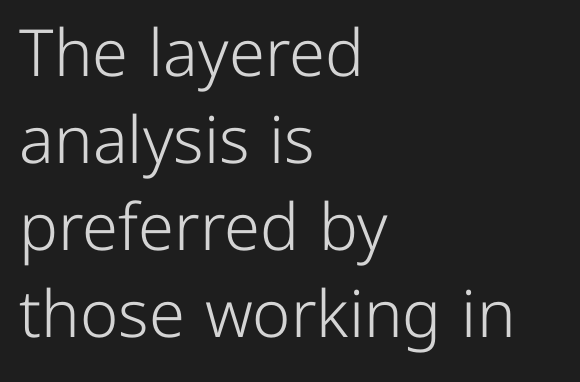
{"serif": "no", "italic": "no", "bold": "no", "weight": "light", "width": "normal", "stroke_contrast": "low", "x_height": "medium", "monospaced": "no", "underline": "no", "align": "left", "line_spacing": "normal", "line_spacing_ratio": 1.34, "letter_spacing": "normal", "letter_spacing_em": 0.0, "glyph_px": 65}
